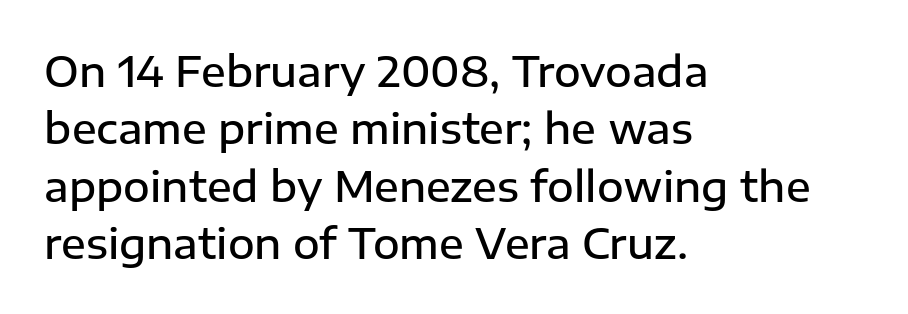
Q: Is the text bold? A: Semi-bold.
Q: Is the text italic (slanted)? A: No, it is upright.
Q: Is the typeface a serif or a sans-serif typeface? A: Sans-serif.
Q: Is the text underlined? A: No.
Q: How is the paragraph aligned? A: Left-aligned.
Q: Is the spacing between letters normal or unusually wide? A: Normal.
Q: Is the spacing between lines tight, normal or loose? A: Normal.
Q: Width (condensed, normal, or wide)? A: Normal.
Q: Stroke contrast? A: Low.
Q: x-height? A: Medium.
Q: Monospaced? A: No.
